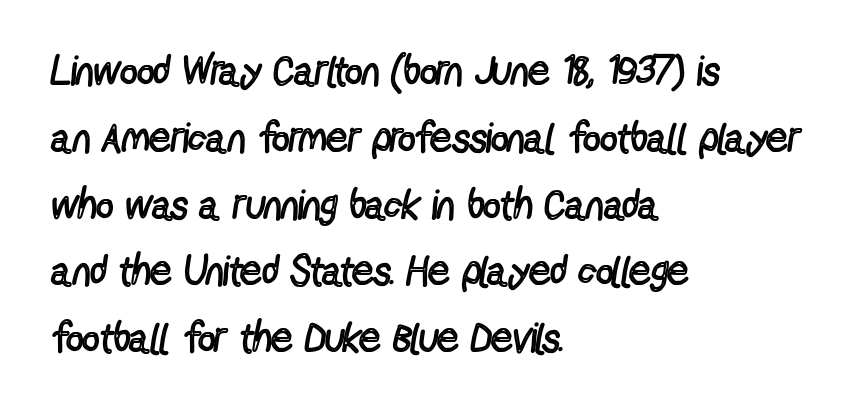
{"serif": "no", "bold": "no", "weight": "regular", "width": "condensed", "x_height": "medium", "monospaced": "no", "underline": "no", "align": "left", "line_spacing": "normal", "line_spacing_ratio": 1.59, "letter_spacing": "normal", "letter_spacing_em": 0.0, "glyph_px": 42}
